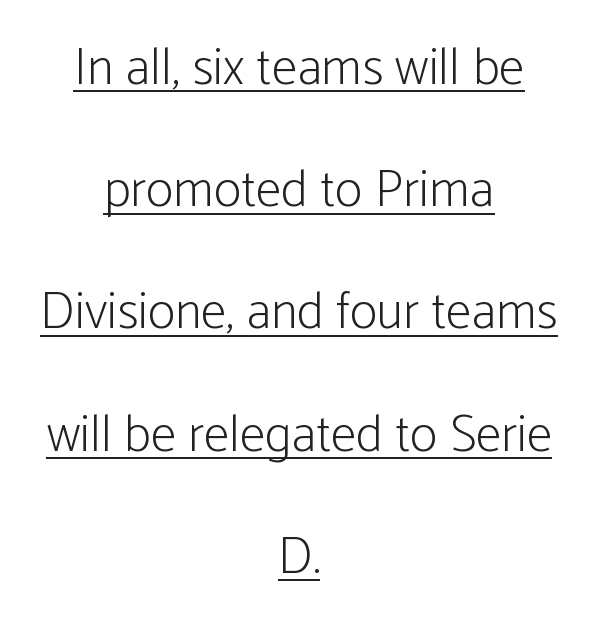
Q: Is the text bold? A: No.
Q: Is the text italic (slanted)? A: No, it is upright.
Q: Is the typeface a serif or a sans-serif typeface? A: Sans-serif.
Q: Is the text underlined? A: Yes.
Q: How is the paragraph aligned? A: Centered.
Q: Is the spacing between letters normal or unusually wide? A: Normal.
Q: Is the spacing between lines tight, normal or loose? A: Loose.
Q: Width (condensed, normal, or wide)? A: Condensed.
Q: Stroke contrast? A: Low.
Q: x-height? A: Medium.
Q: Monospaced? A: No.
